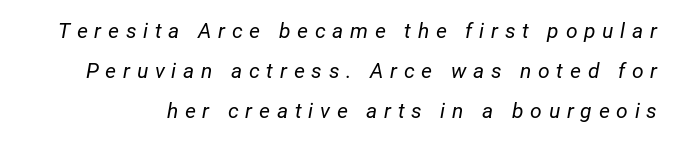
Q: Is the text bold? A: No.
Q: Is the text italic (slanted)? A: Yes, it leans right by about 12 degrees.
Q: Is the text underlined? A: No.
Q: Is the spacing between letters normal or unusually wide? A: Unusually wide.
Q: Is the spacing between lines tight, normal or loose? A: Loose.
